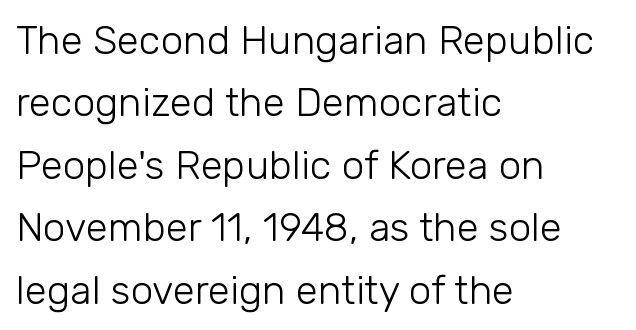
The image shows 40 px light sans-serif type, upright; set left-aligned, normal line spacing (1.56x), normal letter spacing, not underlined; low stroke contrast and a medium x-height.
